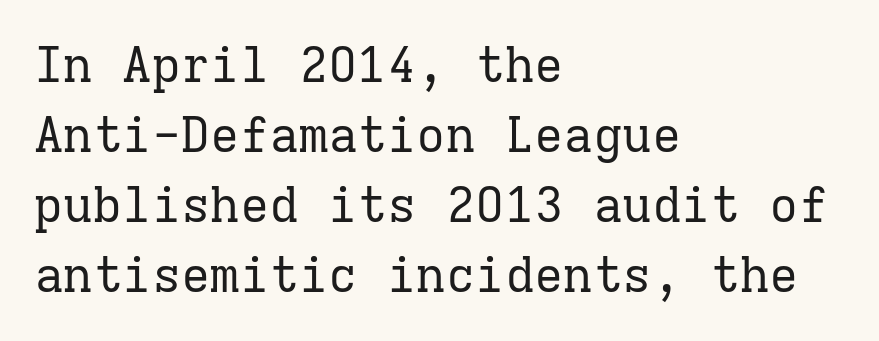
The image shows 49 px regular-weight serif type, upright, monospaced; set left-aligned, normal line spacing (1.43x), normal letter spacing, not underlined; low stroke contrast and a medium x-height.
